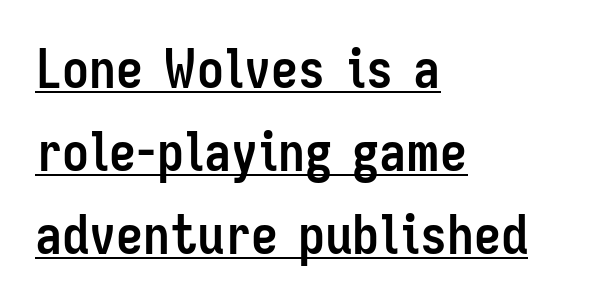
{"serif": "no", "italic": "no", "bold": "yes", "weight": "semibold", "width": "condensed", "stroke_contrast": "low", "x_height": "medium", "monospaced": "no", "underline": "yes", "align": "left", "line_spacing": "normal", "line_spacing_ratio": 1.54, "letter_spacing": "normal", "letter_spacing_em": 0.0, "glyph_px": 54}
